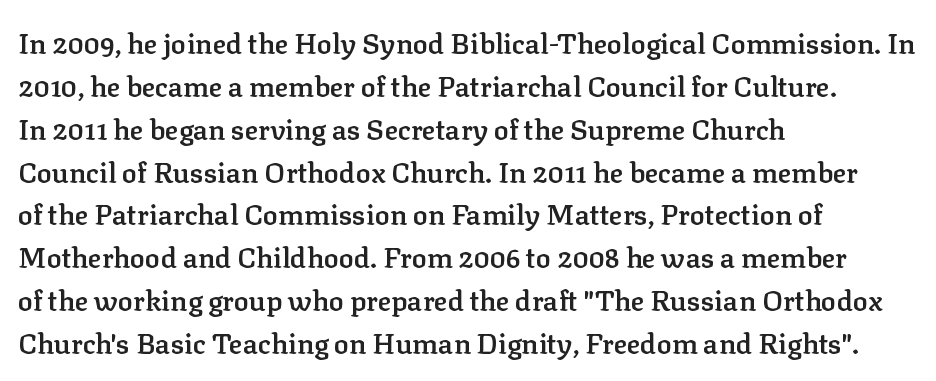
The image shows 28 px semibold serif type, upright; set left-aligned, normal line spacing (1.53x), normal letter spacing, not underlined; low stroke contrast and a medium x-height.
